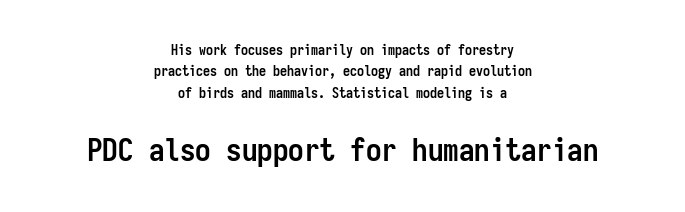
Leading matches the norm, producing a regular column. Italic? Not at all — the glyphs are vertical. How are the letters spaced? Ordinarily, with no added tracking. Visually the block forms a symmetrical silhouette, jagged on both flanks. Compared with an ordinary text face, these strokes are far heavier — a full bold.
